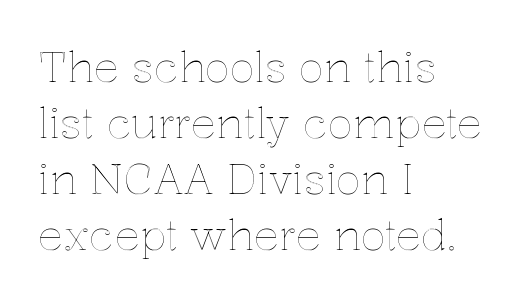
Q: Is the text italic (slanted)? A: No, it is upright.
Q: Is the text underlined? A: No.
Q: How is the paragraph aligned? A: Left-aligned.
Q: Is the spacing between letters normal or unusually wide? A: Normal.
Q: Is the spacing between lines tight, normal or loose? A: Normal.
Q: Width (condensed, normal, or wide)? A: Normal.
Q: x-height? A: Medium.
Q: Monospaced? A: No.
